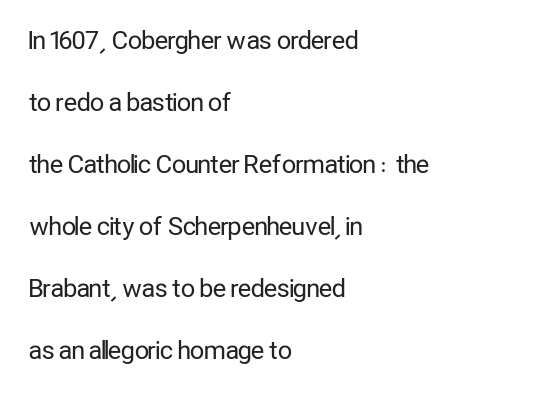
Descenders are the only things crossing below the line. The letterforms sit at book weight or below. Students, observe: this is what heavily led, spacious text looks like. Short note: letters normally spaced. Posture: straight, roman, zero tilt. Every row of glyphs begins at an identical x-position on the left.
